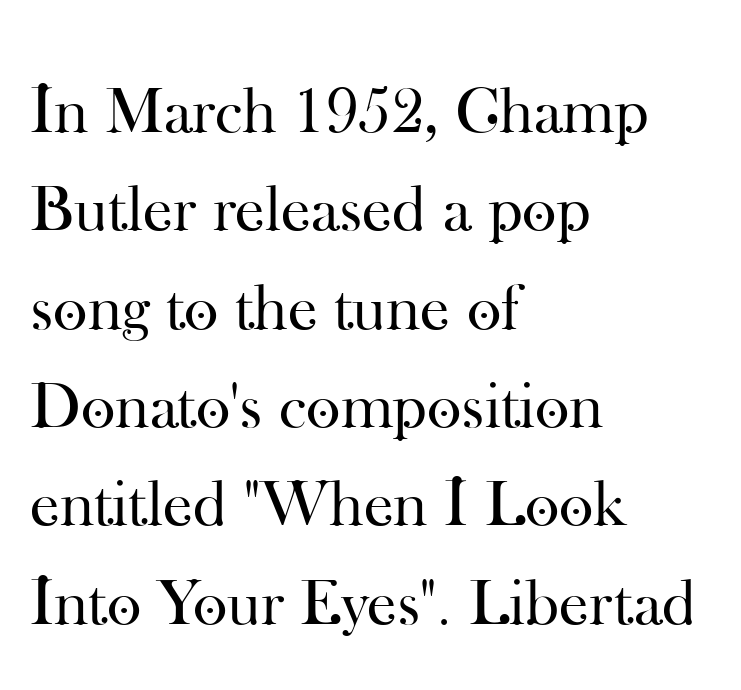
The image shows 66 px regular-weight serif type, upright; set left-aligned, normal line spacing (1.49x), normal letter spacing, not underlined; high stroke contrast and a small x-height.
